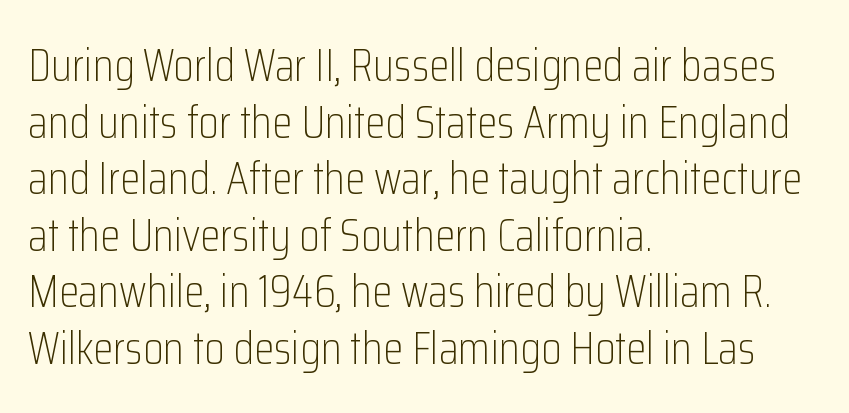
Q: Is the text bold? A: No.
Q: Is the text italic (slanted)? A: No, it is upright.
Q: Is the typeface a serif or a sans-serif typeface? A: Sans-serif.
Q: Is the text underlined? A: No.
Q: How is the paragraph aligned? A: Left-aligned.
Q: Is the spacing between letters normal or unusually wide? A: Normal.
Q: Width (condensed, normal, or wide)? A: Condensed.
Q: Stroke contrast? A: Low.
Q: x-height? A: Medium.
Q: Monospaced? A: No.
